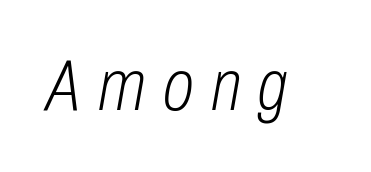
Loose tracking; the words dissolve into strings of separated letters. The letterforms sit at book weight or below. A typesetter would mark this as italic. Character widths vary here, with narrow letters taking less room than wide ones. The words here are not underlined.
